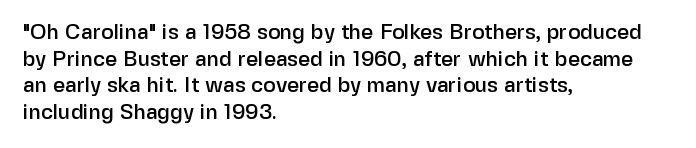
{"italic": "no", "underline": "no", "align": "left", "line_spacing": "normal", "line_spacing_ratio": 1.27, "letter_spacing": "normal", "letter_spacing_em": 0.0, "glyph_px": 21}
